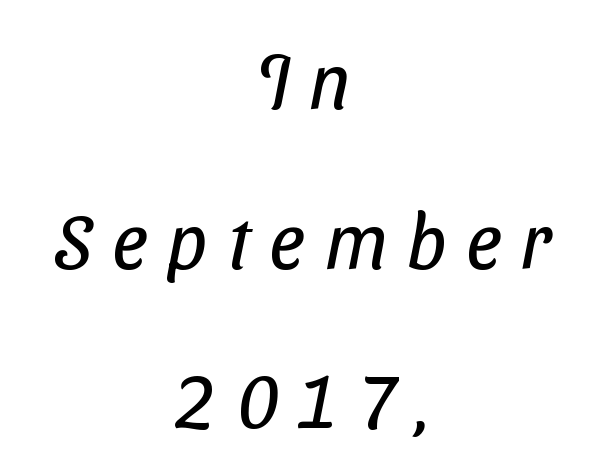
Note: no serifs on the glyphs. The baseline area is clear. What stands out about the letter spacing? Its width — letters are far apart. The space between consecutive lines is lavish. Heaviness? Minimal to ordinary, like unemphasized prose.
